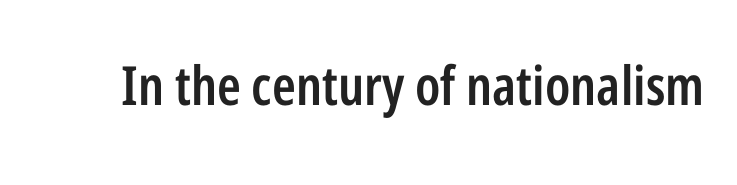
The image shows 54 px semibold, condensed sans-serif type, upright; set normal letter spacing, not underlined; low stroke contrast and a medium x-height.
